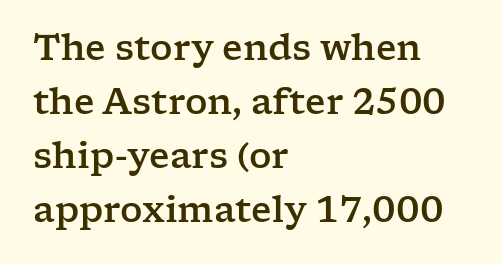
{"serif": "yes", "italic": "no", "width": "wide", "stroke_contrast": "low", "x_height": "medium", "monospaced": "no", "underline": "no", "align": "left", "line_spacing": "normal", "line_spacing_ratio": 1.54, "letter_spacing": "normal", "letter_spacing_em": 0.0, "glyph_px": 35}
